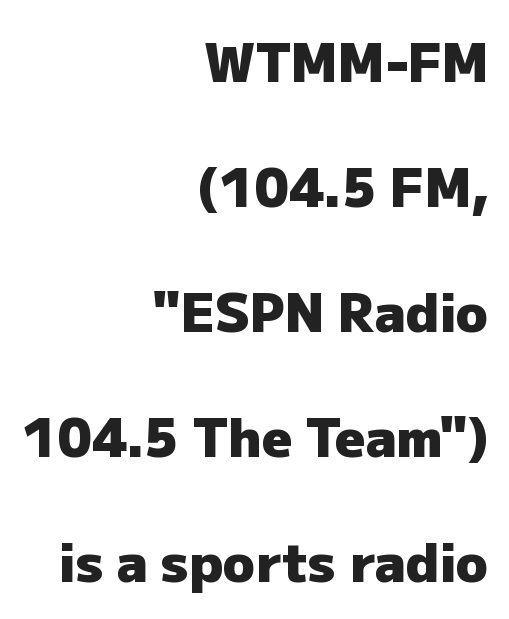
{"serif": "no", "italic": "no", "bold": "yes", "weight": "heavy", "width": "normal", "stroke_contrast": "low", "x_height": "medium", "monospaced": "no", "underline": "no", "align": "right", "line_spacing": "loose", "line_spacing_ratio": 2.36, "letter_spacing": "normal", "letter_spacing_em": 0.0, "glyph_px": 53}
